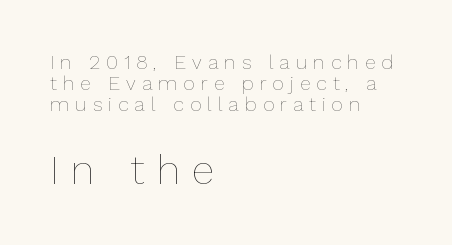
The image shows 41 px thin type, upright; set left-aligned, tight line spacing (1.04x), unusually wide letter spacing (+0.3 em), not underlined; the second (bottom) block is 2.05x larger; low stroke contrast and a medium x-height.
